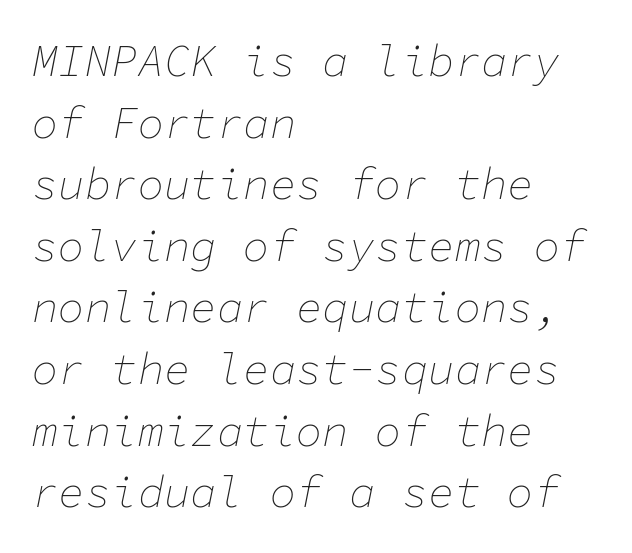
{"italic": "yes", "lean": "right", "slant_degrees": 11, "bold": "no", "weight": "thin", "width": "normal", "stroke_contrast": "low", "x_height": "medium", "monospaced": "yes", "underline": "no", "align": "left", "line_spacing": "normal", "line_spacing_ratio": 1.4, "letter_spacing": "normal", "letter_spacing_em": 0.0, "glyph_px": 44}
